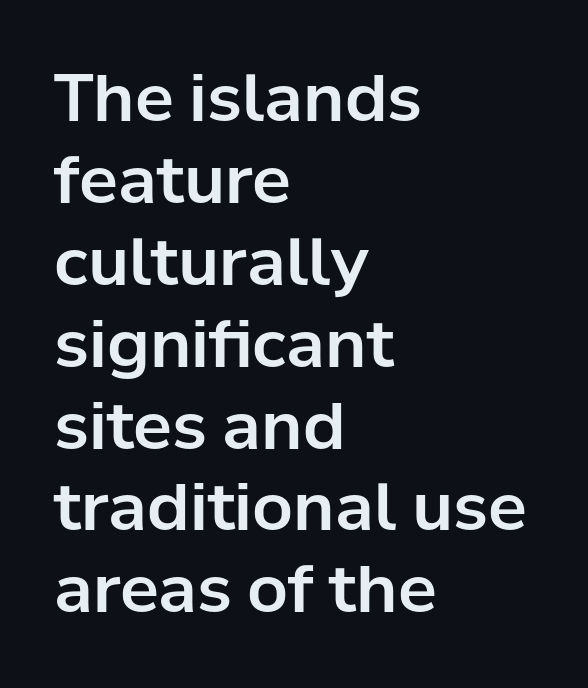
Q: Is the text italic (slanted)? A: No, it is upright.
Q: Is the typeface a serif or a sans-serif typeface? A: Sans-serif.
Q: Is the text underlined? A: No.
Q: How is the paragraph aligned? A: Left-aligned.
Q: Is the spacing between letters normal or unusually wide? A: Normal.
Q: Is the spacing between lines tight, normal or loose? A: Normal.
Q: Width (condensed, normal, or wide)? A: Normal.
Q: Stroke contrast? A: Low.
Q: x-height? A: Medium.
Q: Monospaced? A: No.
